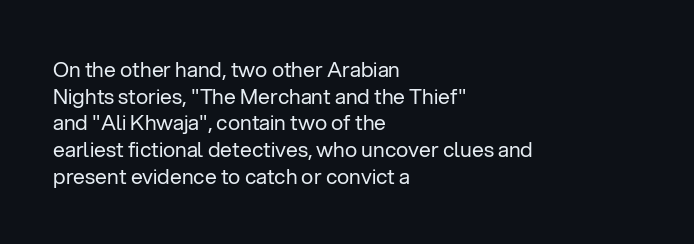
Summary of weight: not heavy and not bold. The vertical gap from one line to the next is medium. The type is set solid horizontally, with unmodified tracking. No italicization has been applied; the sample stays upright. The paragraph shown leans on its left margin. The gap between lines stays unmarked.
